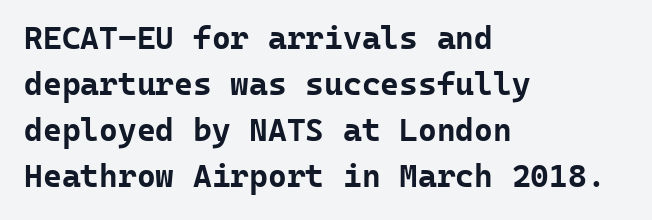
Q: Is the text bold? A: Yes.
Q: Is the text italic (slanted)? A: No, it is upright.
Q: Is the typeface a serif or a sans-serif typeface? A: Sans-serif.
Q: Is the text underlined? A: No.
Q: How is the paragraph aligned? A: Left-aligned.
Q: Is the spacing between letters normal or unusually wide? A: Normal.
Q: Is the spacing between lines tight, normal or loose? A: Normal.
Q: Width (condensed, normal, or wide)? A: Normal.
Q: Stroke contrast? A: Low.
Q: x-height? A: Medium.
Q: Monospaced? A: Yes.
